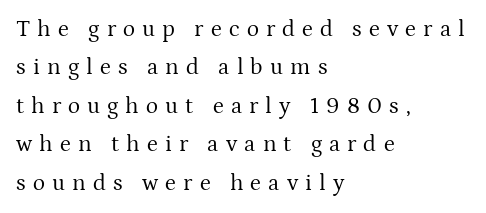
Is the letter spacing exaggerated? Yes — the characters are pushed far apart. The rendering anchors every line to the left-hand side. No word sits above an underline. Stems here are at most as thick as an everyday book face. Is there much room between lines? A standard amount, neither cramped nor airy. Nope, not italic — everything's standing straight.
